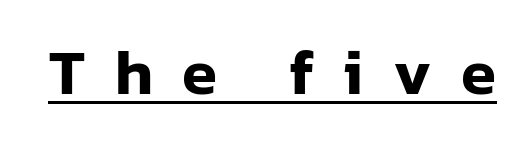
{"serif": "no", "italic": "no", "width": "normal", "stroke_contrast": "low", "x_height": "medium", "monospaced": "no", "underline": "yes", "letter_spacing": "wide", "letter_spacing_em": 0.46, "glyph_px": 64}
